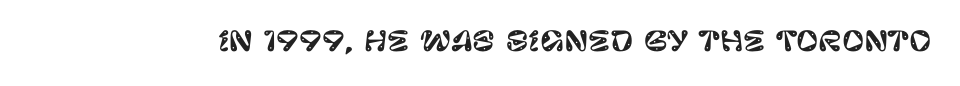
Q: Is the text italic (slanted)? A: Yes.
Q: Is the text underlined? A: No.
Q: Is the spacing between letters normal or unusually wide? A: Normal.
